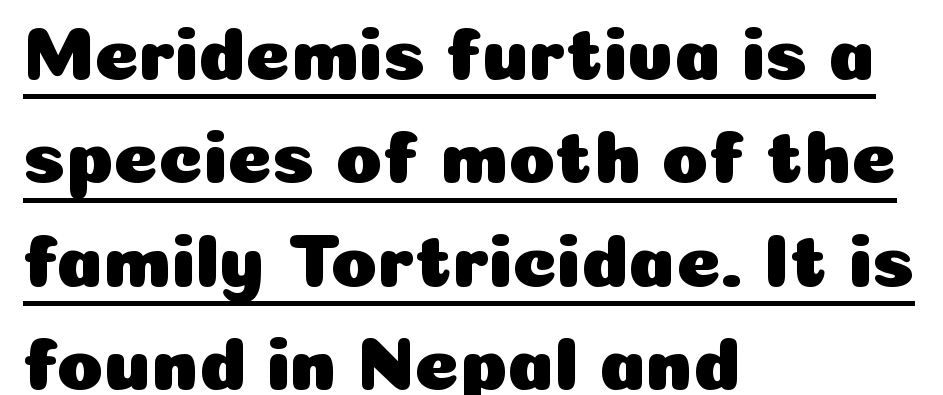
{"serif": "no", "italic": "no", "width": "normal", "stroke_contrast": "low", "x_height": "medium", "monospaced": "no", "underline": "yes", "align": "left", "line_spacing": "normal", "line_spacing_ratio": 1.36, "letter_spacing": "normal", "letter_spacing_em": 0.0, "glyph_px": 76}
